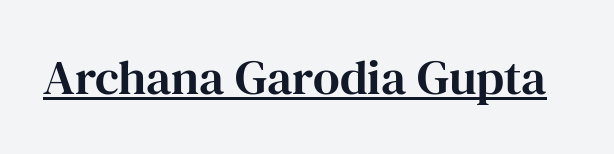
{"serif": "yes", "italic": "no", "width": "normal", "stroke_contrast": "high", "x_height": "medium", "monospaced": "no", "underline": "yes", "letter_spacing": "normal", "letter_spacing_em": 0.0, "glyph_px": 49}
